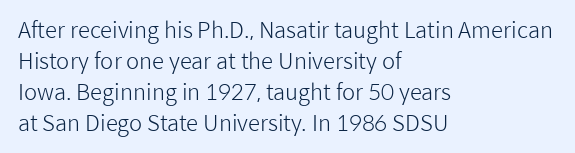
{"italic": "no", "bold": "no", "underline": "no", "align": "left", "line_spacing": "normal", "line_spacing_ratio": 1.41, "letter_spacing": "normal", "letter_spacing_em": 0.0, "glyph_px": 22}
